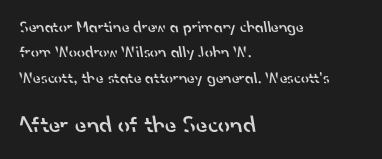
{"bold": "semi", "underline": "no", "align": "left", "line_spacing": "normal", "line_spacing_ratio": 1.58, "letter_spacing": "normal", "letter_spacing_em": 0.0, "larger_block": "second", "size_ratio": 1.5, "glyph_px": 24}
